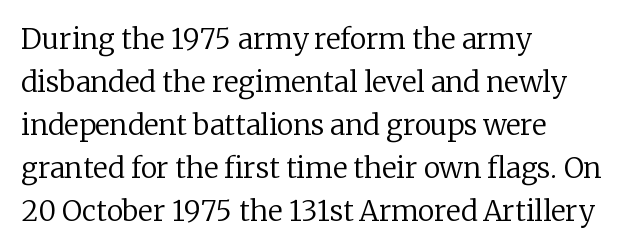
{"serif": "yes", "italic": "no", "bold": "no", "weight": "regular", "width": "normal", "stroke_contrast": "low", "x_height": "medium", "monospaced": "no", "underline": "no", "align": "left", "line_spacing": "normal", "line_spacing_ratio": 1.54, "letter_spacing": "normal", "letter_spacing_em": 0.0, "glyph_px": 28}
